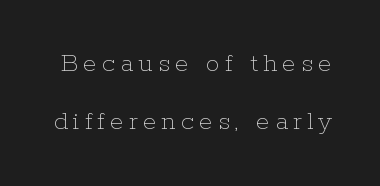
{"italic": "no", "bold": "no", "weight": "thin", "width": "normal", "stroke_contrast": "low", "x_height": "medium", "monospaced": "no", "underline": "no", "line_spacing": "loose", "line_spacing_ratio": 2.07, "glyph_px": 28}
